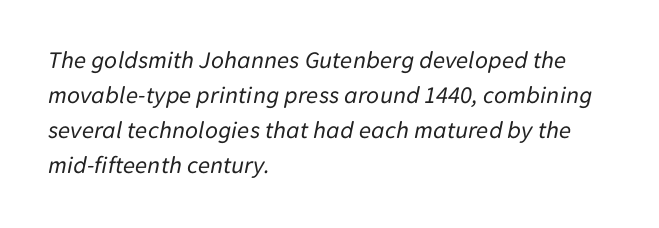
The image shows 25 px text type, italic (leaning right); set left-aligned, normal line spacing (1.4x), normal letter spacing, not underlined.
